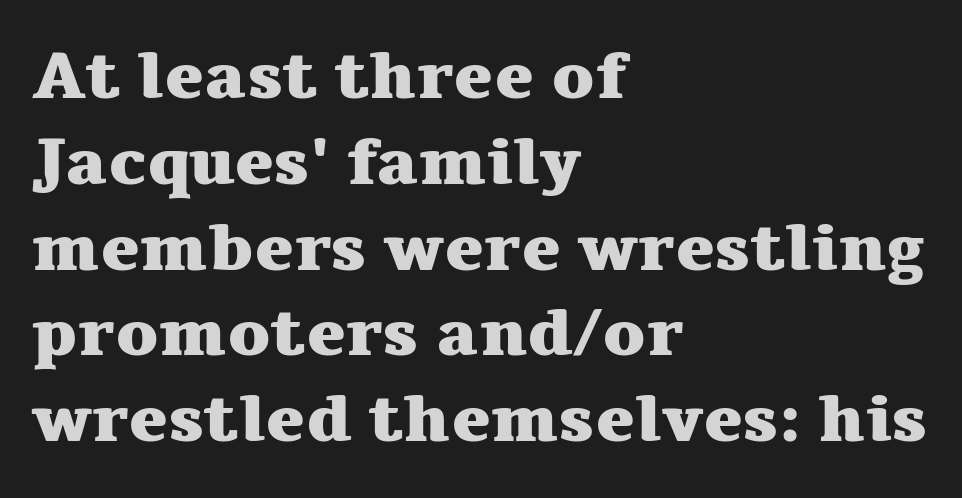
{"serif": "yes", "italic": "no", "bold": "yes", "weight": "heavy", "width": "wide", "stroke_contrast": "medium", "x_height": "medium", "monospaced": "no", "underline": "no", "align": "left", "line_spacing": "normal", "line_spacing_ratio": 1.3, "letter_spacing": "normal", "letter_spacing_em": 0.0, "glyph_px": 66}
